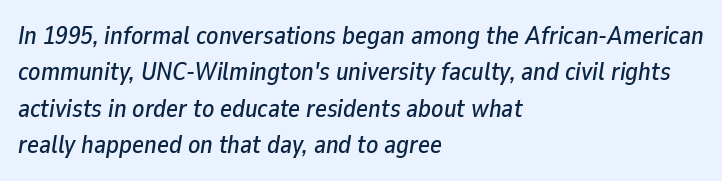
The glyphs look as if they've been sheared to an angle. The foot of each line stays bare and open. The designer left line spacing at the default. Look at the tracking — it's just the regular setting, nothing added. Casual observation: everything's shoved over to the left.
